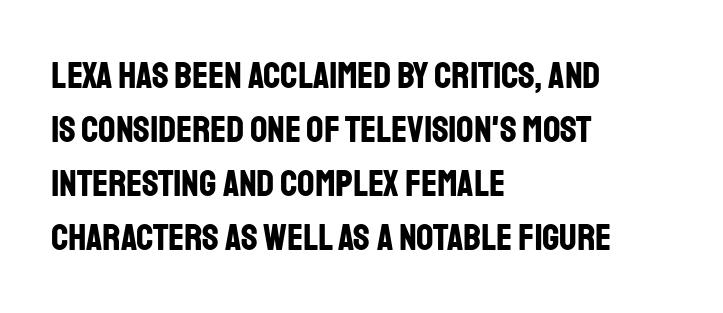
Successive baselines arrive at the customary interval. Serifs: no, the terminals of the letterforms are clean. Where is the straight margin? On the left. Decoration check: the copy has no underline. The rendering uses a bold face; every stroke is thick and dark.
